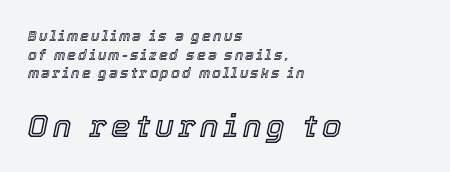
The image shows 31 px text type, italic (leaning right); set left-aligned, normal line spacing (1.33x), not underlined; the second (bottom) block is 2.21x larger; a medium x-height.
